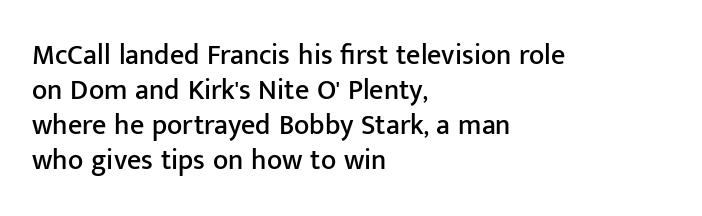
Q: Is the text italic (slanted)? A: No, it is upright.
Q: Is the typeface a serif or a sans-serif typeface? A: Sans-serif.
Q: Is the text underlined? A: No.
Q: How is the paragraph aligned? A: Left-aligned.
Q: Is the spacing between letters normal or unusually wide? A: Normal.
Q: Is the spacing between lines tight, normal or loose? A: Normal.
Q: Width (condensed, normal, or wide)? A: Normal.
Q: Stroke contrast? A: Low.
Q: x-height? A: Medium.
Q: Monospaced? A: No.
